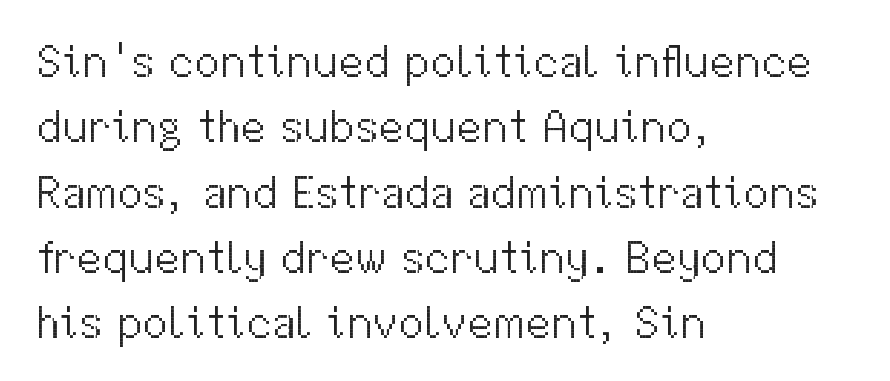
The image shows 46 px light sans-serif type, upright; set left-aligned, normal line spacing (1.42x), normal letter spacing, not underlined; medium stroke contrast and a medium x-height.
